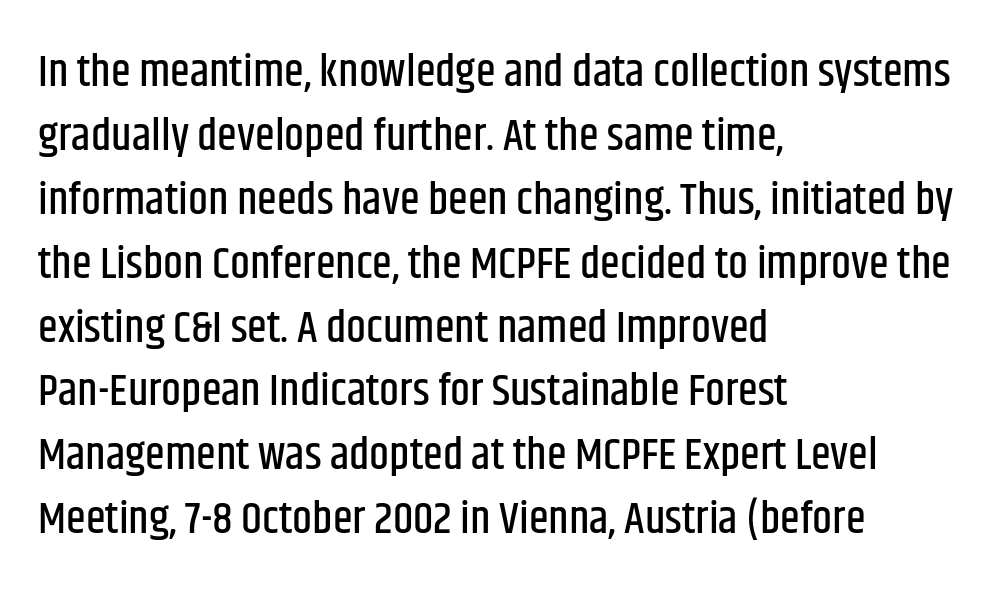
No italicization has been applied; the sample stays upright. Baseline-to-baseline distance is the conventional proportion of letter height. Do the characters align in a grid? No, the font is proportional. Compared with typical body copy, the letter spacing here is the same.
